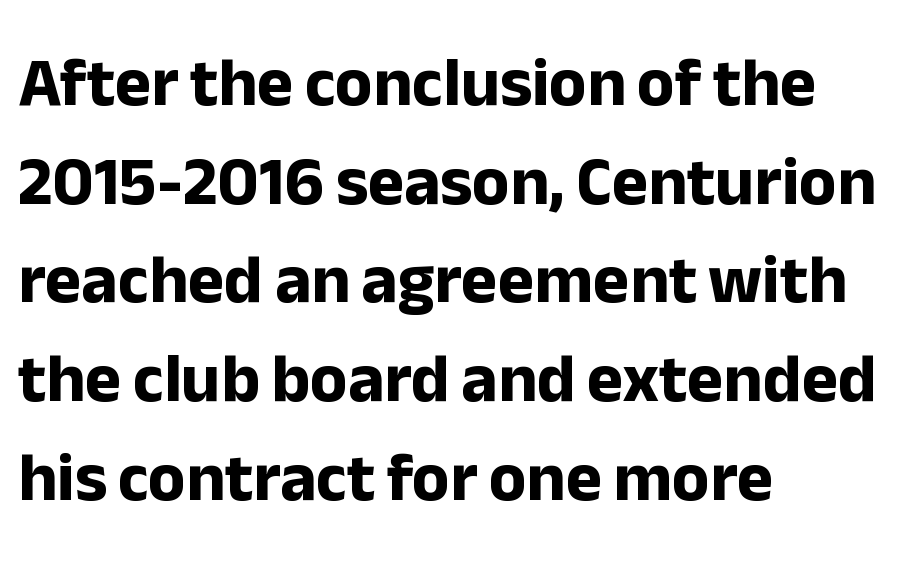
Q: Is the text bold? A: Yes.
Q: Is the text italic (slanted)? A: No, it is upright.
Q: Is the typeface a serif or a sans-serif typeface? A: Sans-serif.
Q: Is the text underlined? A: No.
Q: How is the paragraph aligned? A: Left-aligned.
Q: Is the spacing between letters normal or unusually wide? A: Normal.
Q: Is the spacing between lines tight, normal or loose? A: Normal.
Q: Width (condensed, normal, or wide)? A: Normal.
Q: Stroke contrast? A: Low.
Q: x-height? A: Medium.
Q: Monospaced? A: No.
